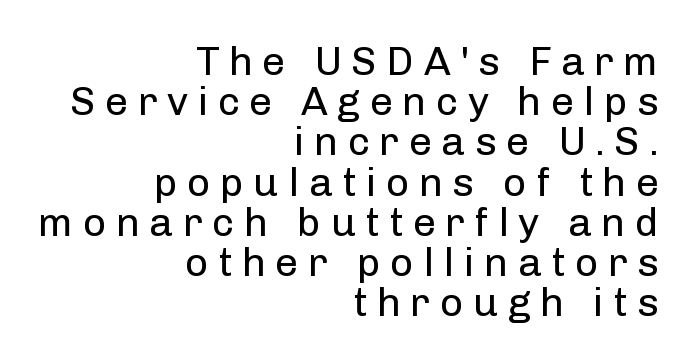
The image shows 41 px regular-weight sans-serif type, upright; set right-aligned, tight line spacing (0.98x), unusually wide letter spacing (+0.23 em), not underlined; low stroke contrast and a medium x-height.
